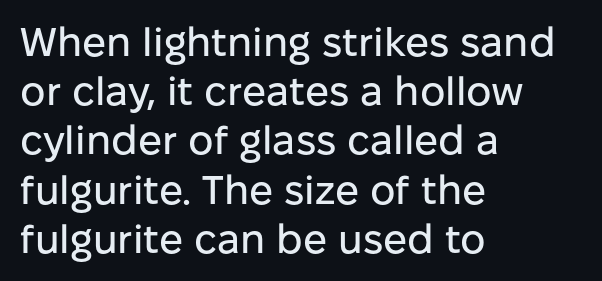
{"serif": "no", "italic": "no", "width": "normal", "stroke_contrast": "low", "x_height": "medium", "monospaced": "no", "underline": "no", "align": "left", "line_spacing_ratio": 1.23, "letter_spacing": "normal", "letter_spacing_em": 0.0, "glyph_px": 40}
